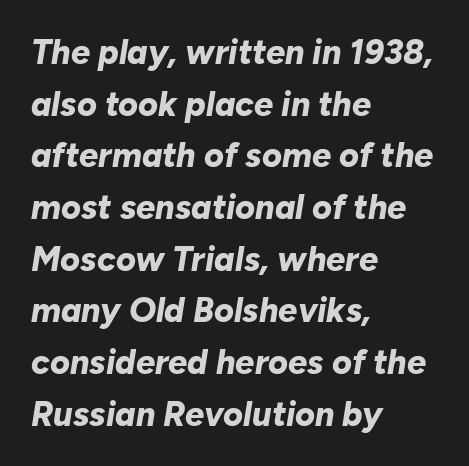
{"italic": "yes", "lean": "right", "slant_degrees": 10, "bold": "yes", "weight": "bold", "width": "normal", "stroke_contrast": "low", "x_height": "medium", "monospaced": "no", "underline": "no", "align": "left", "line_spacing": "normal", "line_spacing_ratio": 1.52, "letter_spacing": "normal", "letter_spacing_em": 0.0, "glyph_px": 34}
